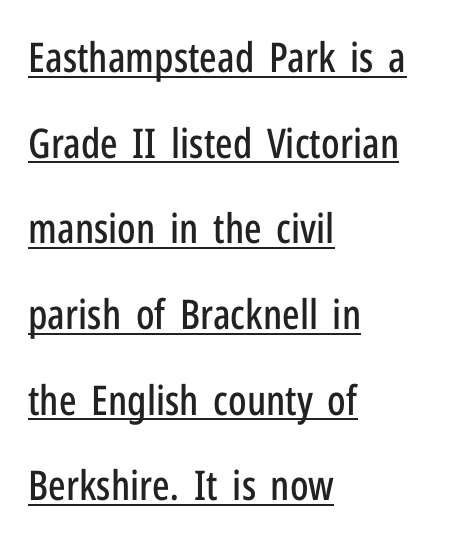
{"serif": "no", "italic": "no", "width": "condensed", "stroke_contrast": "low", "x_height": "medium", "monospaced": "no", "underline": "yes", "align": "left", "line_spacing": "loose", "line_spacing_ratio": 2.09, "letter_spacing": "normal", "letter_spacing_em": 0.0, "glyph_px": 41}
